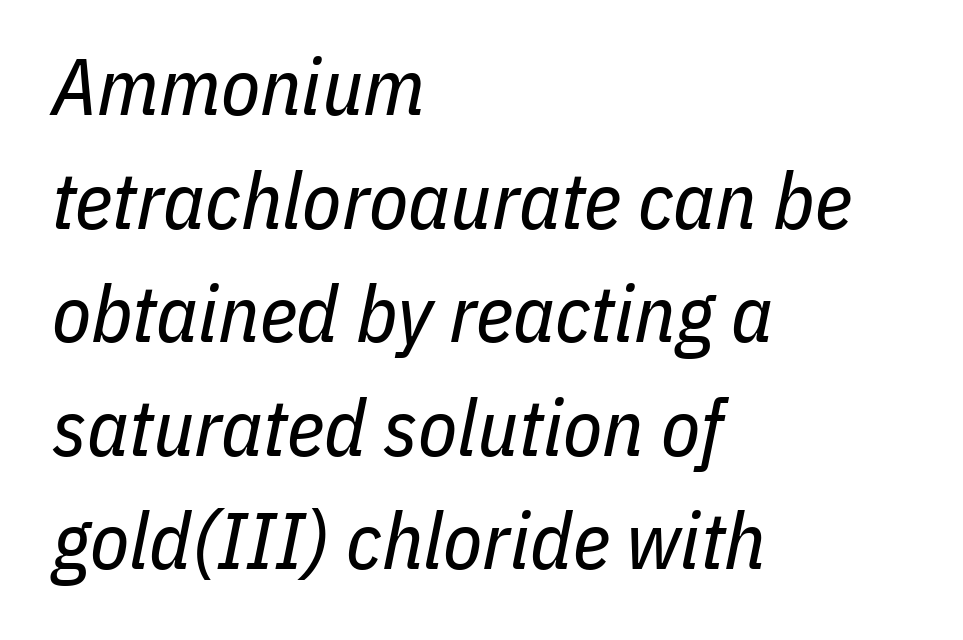
Q: Is the text bold? A: No.
Q: Is the text italic (slanted)? A: Yes, it leans right by about 11 degrees.
Q: Is the text underlined? A: No.
Q: How is the paragraph aligned? A: Left-aligned.
Q: Is the spacing between letters normal or unusually wide? A: Normal.
Q: Is the spacing between lines tight, normal or loose? A: Normal.
Q: Width (condensed, normal, or wide)? A: Condensed.
Q: Stroke contrast? A: Low.
Q: x-height? A: Medium.
Q: Monospaced? A: No.
